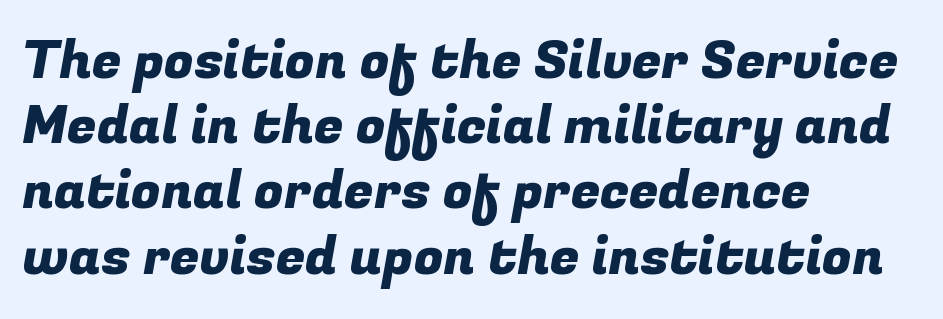
Descender tails drop into unmarked territory. Is this a fixed-width face? No — the glyphs have proportional, varying widths. Here the glyphs are tracked normally, forming tight word shapes. Type style note: lacks serifs. Line beginnings align vertically; line endings do not.
